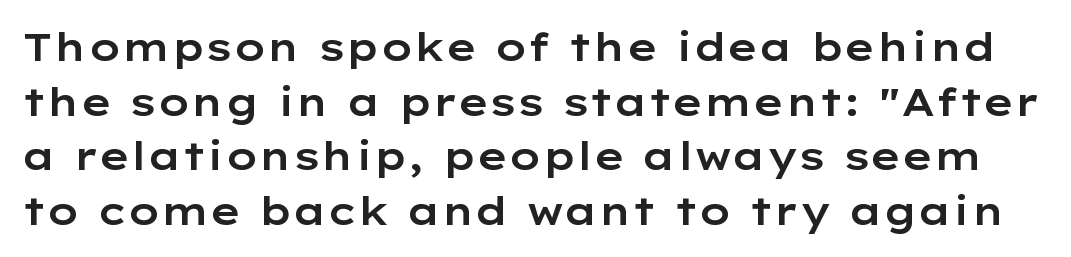
{"serif": "no", "italic": "no", "width": "wide", "stroke_contrast": "low", "x_height": "medium", "monospaced": "no", "underline": "no", "line_spacing": "normal", "line_spacing_ratio": 1.4, "letter_spacing": "normal", "letter_spacing_em": 0.0, "glyph_px": 39}
